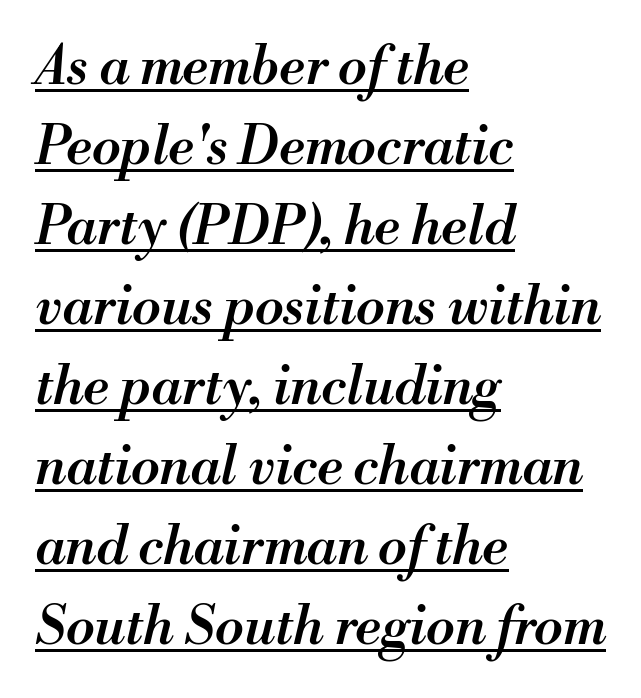
{"italic": "yes", "lean": "right", "slant_degrees": 13, "bold": "semi", "weight": "semibold", "width": "normal", "stroke_contrast": "medium", "x_height": "small", "monospaced": "no", "underline": "yes", "align": "left", "line_spacing": "normal", "line_spacing_ratio": 1.51, "letter_spacing": "normal", "letter_spacing_em": 0.0, "glyph_px": 53}
